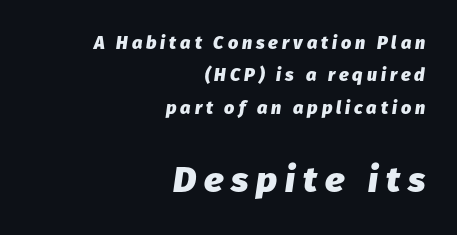
{"italic": "yes", "lean": "right", "slant_degrees": 8, "bold": "yes", "weight": "heavy", "width": "normal", "stroke_contrast": "low", "x_height": "medium", "monospaced": "no", "underline": "no", "align": "right", "line_spacing_ratio": 1.8, "letter_spacing": "wide", "letter_spacing_em": 0.22, "larger_block": "second", "size_ratio": 2.0, "glyph_px": 36}
